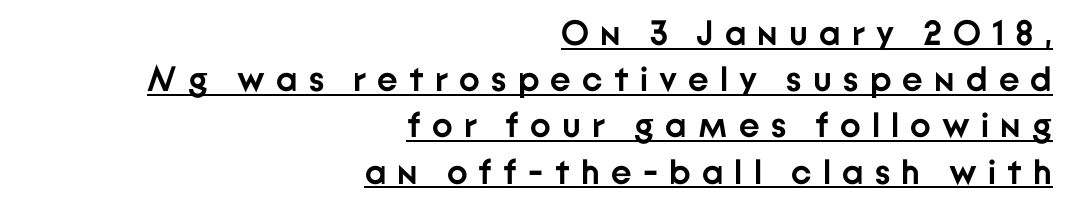
Someone cranked the tracking dial way up on this one. Decoration check: the copy is underlined. Leading matches the norm, producing a regular column. Students, this is bold: see how much ink each stroke carries. The passage shown is typed in a proportional face where columns would drift. The lines in this sample share a right terminus and differ only in where they begin.
